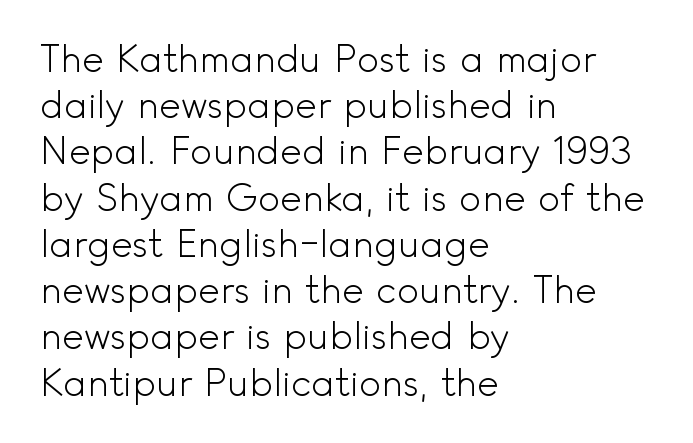
Q: Is the text bold? A: No.
Q: Is the text italic (slanted)? A: No, it is upright.
Q: Is the typeface a serif or a sans-serif typeface? A: Sans-serif.
Q: Is the text underlined? A: No.
Q: How is the paragraph aligned? A: Left-aligned.
Q: Is the spacing between letters normal or unusually wide? A: Normal.
Q: Is the spacing between lines tight, normal or loose? A: Normal.
Q: Width (condensed, normal, or wide)? A: Normal.
Q: x-height? A: Small.
Q: Monospaced? A: No.
